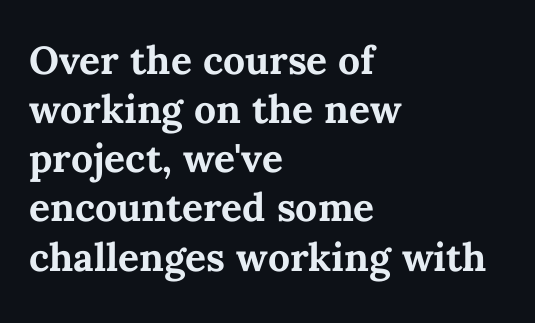
{"italic": "no", "bold": "yes", "weight": "bold", "width": "normal", "stroke_contrast": "medium", "x_height": "medium", "monospaced": "no", "underline": "no", "align": "left", "line_spacing": "normal", "line_spacing_ratio": 1.26, "letter_spacing": "normal", "letter_spacing_em": 0.0, "glyph_px": 39}
